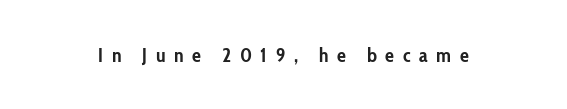
The image shows 20 px bold type, upright; set unusually wide letter spacing (+0.43 em), not underlined.
